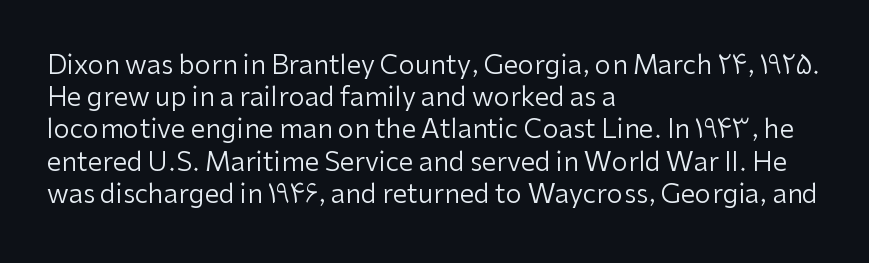
No letter is thick-stroked: the sample isn't bold. The lettering stays uniformly vertical, giving the passage a roman look. This sample uses plain, unmodified letter spacing. These lines stack with their left ends in a neat column. The gap between lines stays unmarked.
